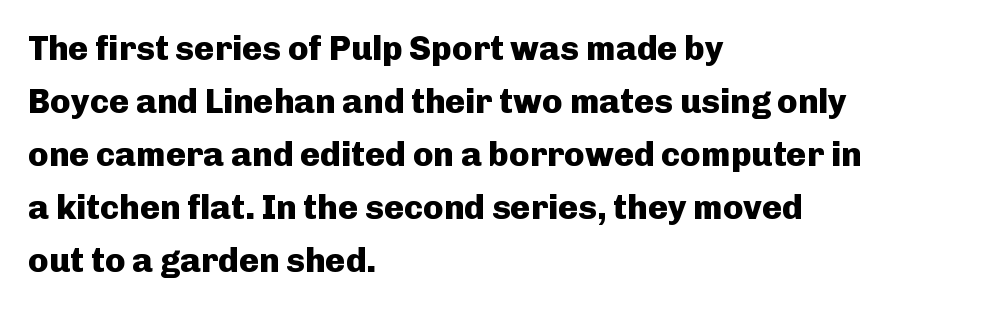
The image shows 34 px heavy sans-serif type, upright; set left-aligned, normal line spacing (1.56x), normal letter spacing, not underlined; low stroke contrast and a medium x-height.
